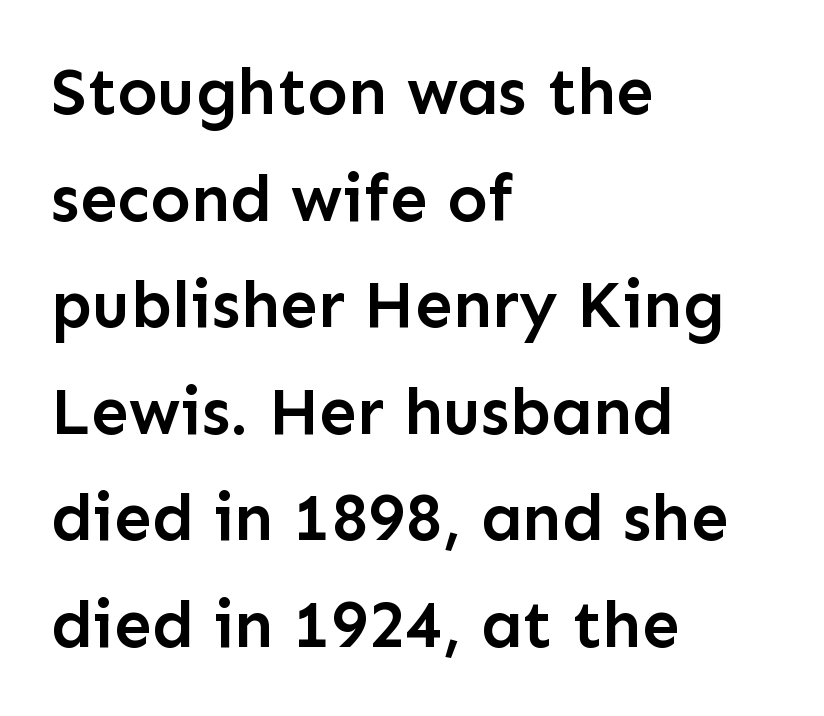
{"serif": "no", "italic": "no", "bold": "semi", "weight": "semibold", "width": "normal", "stroke_contrast": "low", "x_height": "medium", "monospaced": "no", "underline": "no", "align": "left", "line_spacing": "normal", "line_spacing_ratio": 1.59, "letter_spacing": "normal", "letter_spacing_em": 0.0, "glyph_px": 67}
